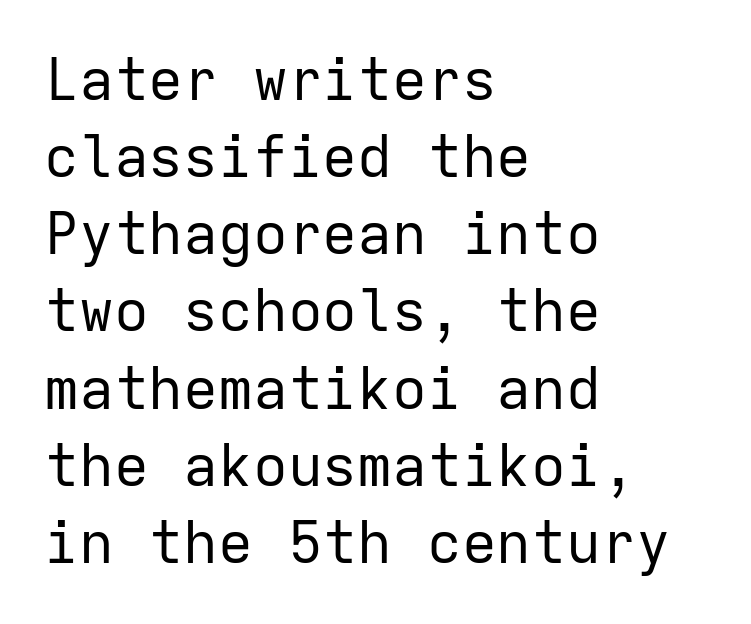
Q: Is the text bold? A: No.
Q: Is the text italic (slanted)? A: No, it is upright.
Q: Is the typeface a serif or a sans-serif typeface? A: Sans-serif.
Q: Is the text underlined? A: No.
Q: How is the paragraph aligned? A: Left-aligned.
Q: Is the spacing between letters normal or unusually wide? A: Normal.
Q: Is the spacing between lines tight, normal or loose? A: Normal.
Q: Width (condensed, normal, or wide)? A: Normal.
Q: Stroke contrast? A: Low.
Q: x-height? A: Medium.
Q: Monospaced? A: Yes.
